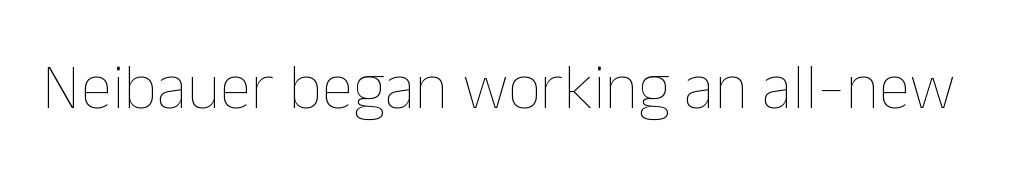
The image shows 65 px thin type, upright; set normal letter spacing, not underlined; low stroke contrast and a medium x-height.
